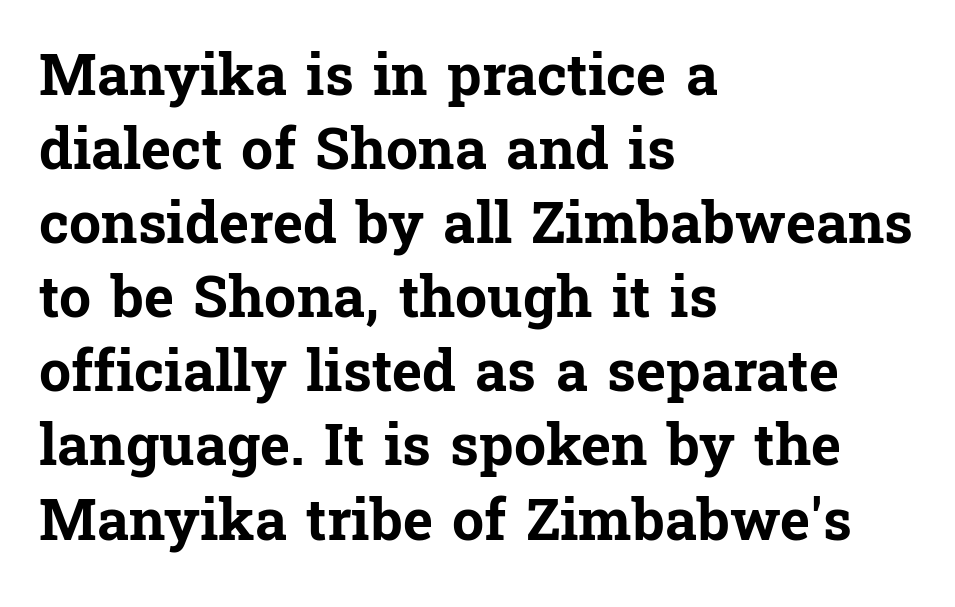
{"serif": "yes", "italic": "no", "bold": "yes", "weight": "bold", "width": "normal", "stroke_contrast": "low", "x_height": "medium", "monospaced": "no", "underline": "no", "align": "left", "line_spacing": "normal", "line_spacing_ratio": 1.3, "letter_spacing": "normal", "letter_spacing_em": 0.0, "glyph_px": 57}
